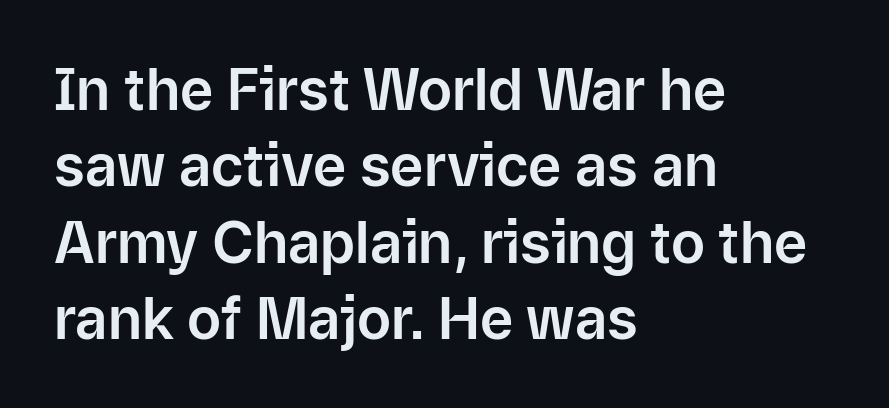
Q: Is the text italic (slanted)? A: No, it is upright.
Q: Is the typeface a serif or a sans-serif typeface? A: Sans-serif.
Q: Is the text underlined? A: No.
Q: How is the paragraph aligned? A: Left-aligned.
Q: Is the spacing between letters normal or unusually wide? A: Normal.
Q: Is the spacing between lines tight, normal or loose? A: Normal.
Q: Width (condensed, normal, or wide)? A: Normal.
Q: Stroke contrast? A: Low.
Q: x-height? A: Medium.
Q: Monospaced? A: No.
